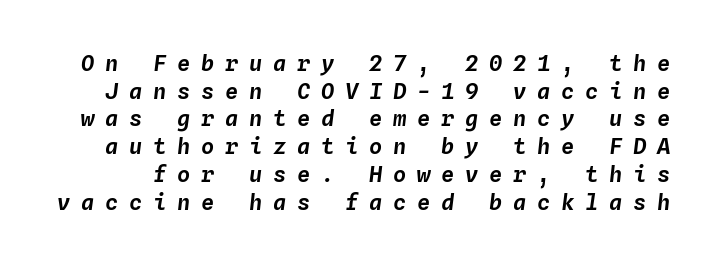
Q: Is the text italic (slanted)? A: Yes, it leans right by about 4 degrees.
Q: Is the text underlined? A: No.
Q: Is the spacing between letters normal or unusually wide? A: Unusually wide.
Q: Is the spacing between lines tight, normal or loose? A: Normal.
